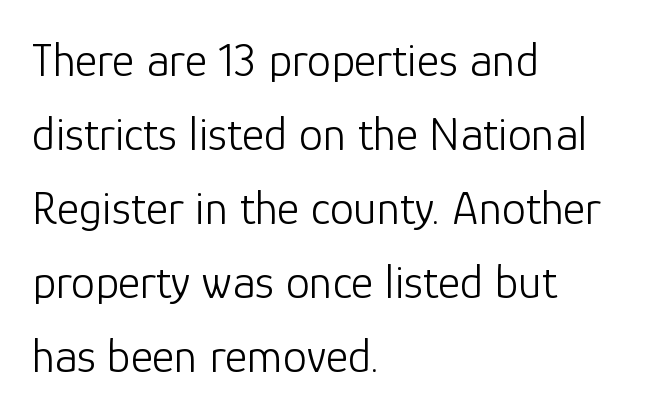
The image shows 48 px light sans-serif type, upright; set left-aligned, normal line spacing (1.54x), normal letter spacing, not underlined; low stroke contrast and a medium x-height.
